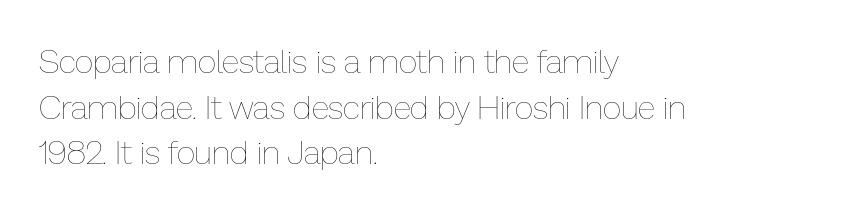
The image shows 33 px thin type, upright; set left-aligned, normal line spacing (1.38x), normal letter spacing, not underlined; low stroke contrast and a medium x-height.
